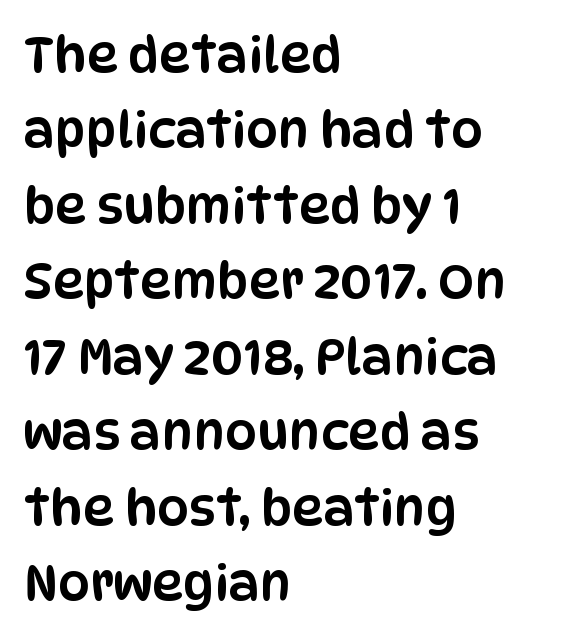
The vertical gap from one line to the next is medium. Left-aligned paragraph, ragged on the right. Descender tails drop into unmarked territory. How are the letters spaced? Ordinarily, with no added tracking. The typography opts for an upright posture over an oblique one.
